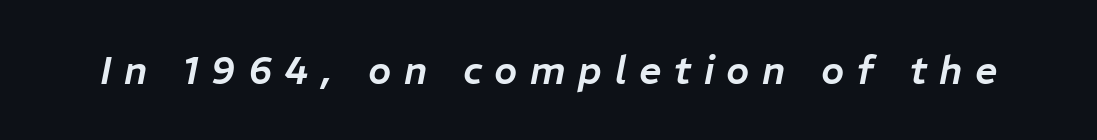
{"italic": "yes", "lean": "right", "slant_degrees": 11, "width": "normal", "stroke_contrast": "low", "x_height": "medium", "monospaced": "no", "underline": "no", "letter_spacing": "wide", "letter_spacing_em": 0.32, "glyph_px": 39}
